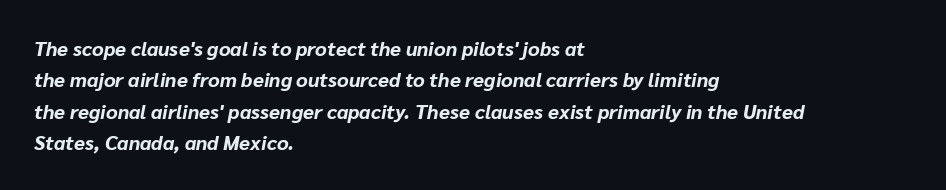
{"italic": "yes", "lean": "right", "slant_degrees": 10, "bold": "yes", "underline": "no", "align": "left", "line_spacing": "normal", "line_spacing_ratio": 1.57, "letter_spacing": "normal", "letter_spacing_em": 0.0, "glyph_px": 20}
